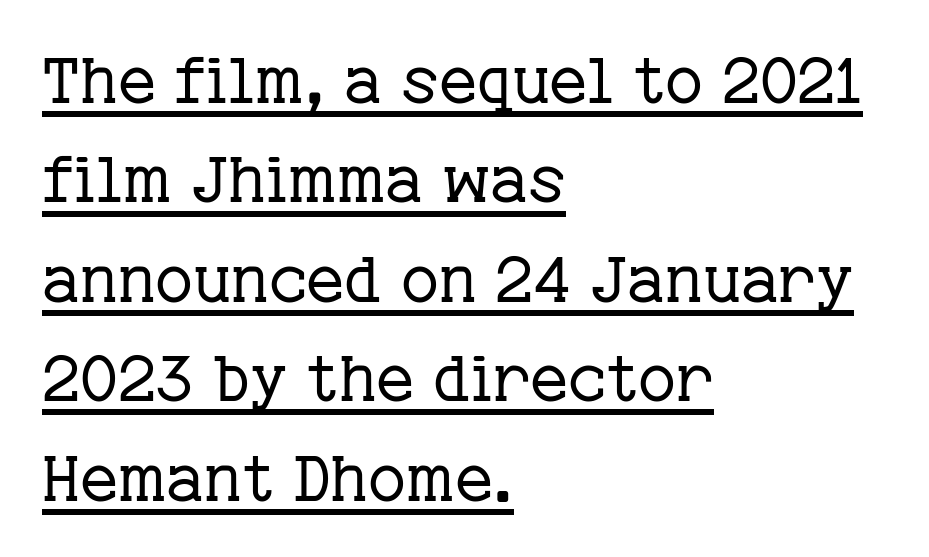
{"serif": "yes", "italic": "no", "bold": "no", "weight": "regular", "width": "normal", "stroke_contrast": "low", "x_height": "medium", "monospaced": "no", "underline": "yes", "align": "left", "line_spacing": "normal", "line_spacing_ratio": 1.53, "letter_spacing": "normal", "letter_spacing_em": 0.0, "glyph_px": 65}
